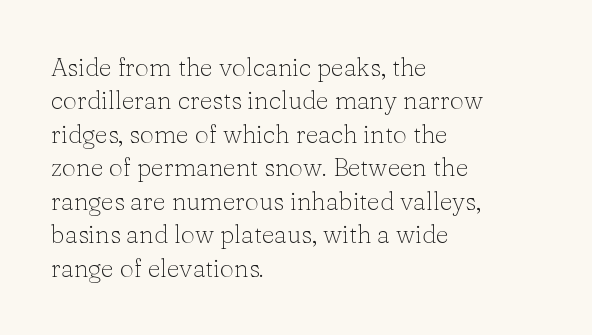
Q: Is the text bold? A: No.
Q: Is the text italic (slanted)? A: No, it is upright.
Q: Is the text underlined? A: No.
Q: How is the paragraph aligned? A: Left-aligned.
Q: Is the spacing between letters normal or unusually wide? A: Normal.
Q: Is the spacing between lines tight, normal or loose? A: Normal.
